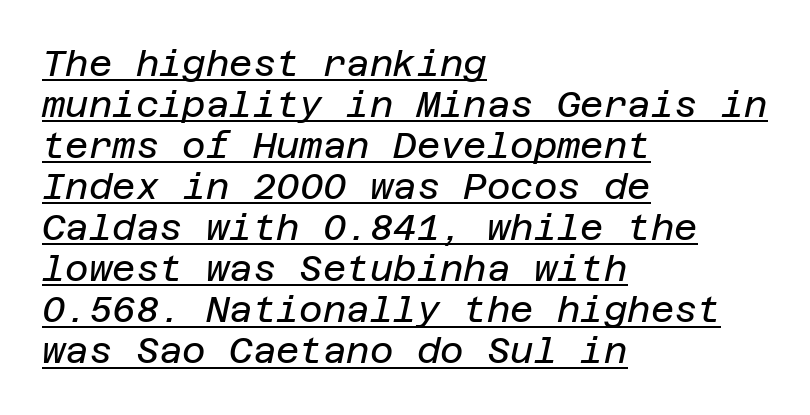
{"italic": "yes", "lean": "right", "slant_degrees": 12, "bold": "no", "weight": "regular", "width": "normal", "stroke_contrast": "low", "x_height": "large", "underline": "yes", "align": "left", "line_spacing": "tight", "line_spacing_ratio": 1.14, "letter_spacing": "normal", "letter_spacing_em": 0.0, "glyph_px": 36}
